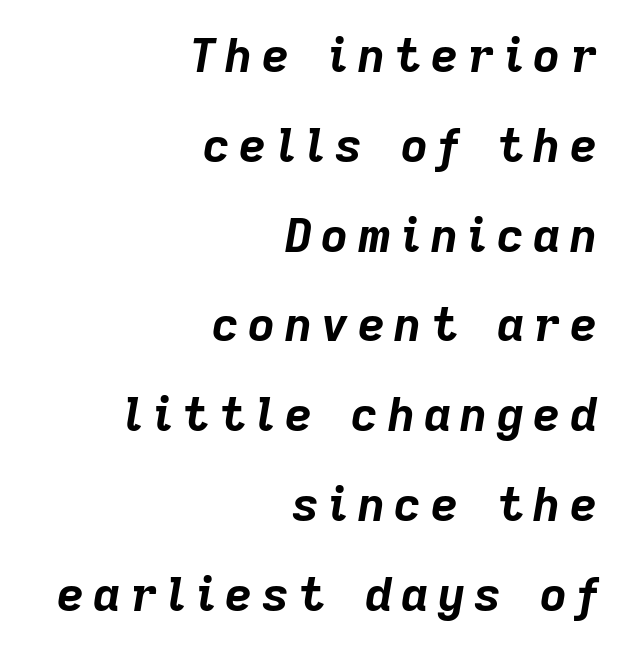
{"italic": "yes", "lean": "right", "slant_degrees": 9, "bold": "yes", "weight": "bold", "width": "normal", "stroke_contrast": "low", "x_height": "medium", "monospaced": "no", "underline": "no", "align": "right", "line_spacing": "loose", "line_spacing_ratio": 1.91, "letter_spacing": "wide", "letter_spacing_em": 0.2, "glyph_px": 47}
